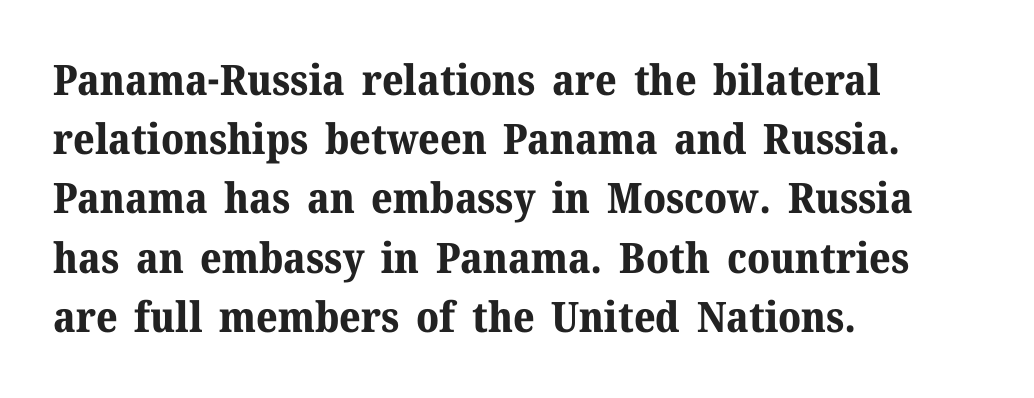
Each glyph is drawn with heavy, bold strokes. Any mark beneath the type? The region is blank. If you drew a ruler down the left edge, every line would touch it. This is the regular roman posture of the typeface.
